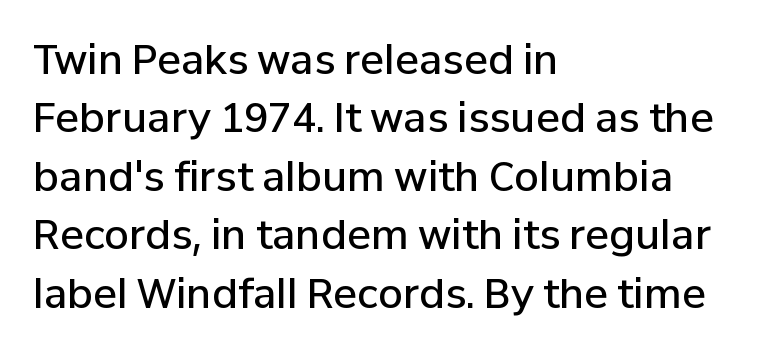
{"serif": "no", "italic": "no", "bold": "semi", "weight": "semibold", "width": "normal", "stroke_contrast": "low", "x_height": "medium", "monospaced": "no", "underline": "no", "align": "left", "line_spacing": "normal", "line_spacing_ratio": 1.46, "letter_spacing": "normal", "letter_spacing_em": 0.0, "glyph_px": 40}
